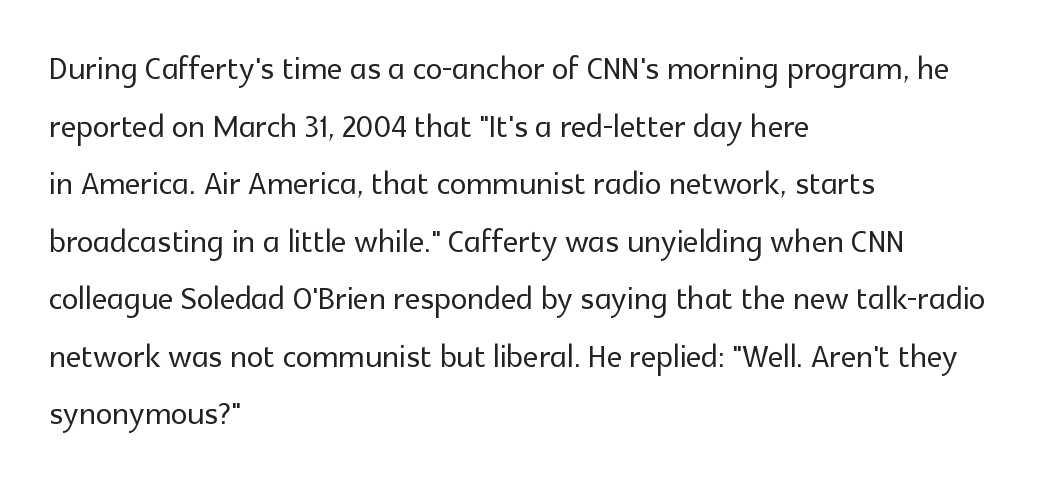
Q: Is the text italic (slanted)? A: No, it is upright.
Q: Is the typeface a serif or a sans-serif typeface? A: Sans-serif.
Q: Is the text underlined? A: No.
Q: How is the paragraph aligned? A: Left-aligned.
Q: Is the spacing between letters normal or unusually wide? A: Normal.
Q: Is the spacing between lines tight, normal or loose? A: Normal.
Q: Width (condensed, normal, or wide)? A: Normal.
Q: x-height? A: Medium.
Q: Monospaced? A: No.
